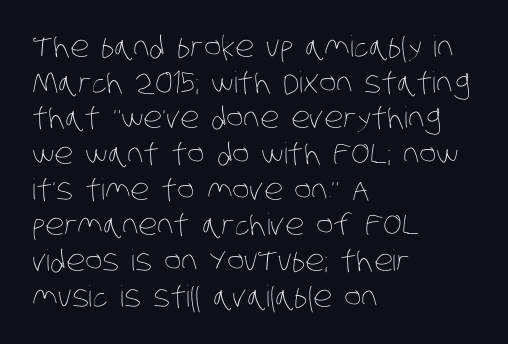
The horizontal fit of the characters is conventional and even. Do the characters align in a grid? No, the font is proportional. If you drew a ruler down the left edge, every line would touch it. No letter is thick-stroked: the sample isn't bold. Letters rest on an invisible, unmarked baseline.
